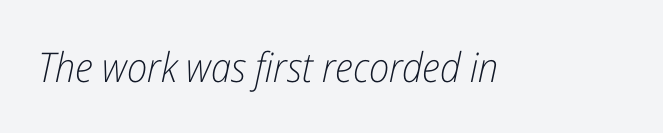
The text carries the slant typical of an italic or oblique font. Has an underline been added? It has not. There is no visible air inserted between adjacent glyphs. Is the type heavy? It reads as light-to-regular instead. Do the characters align in a grid? No, the font is proportional.
